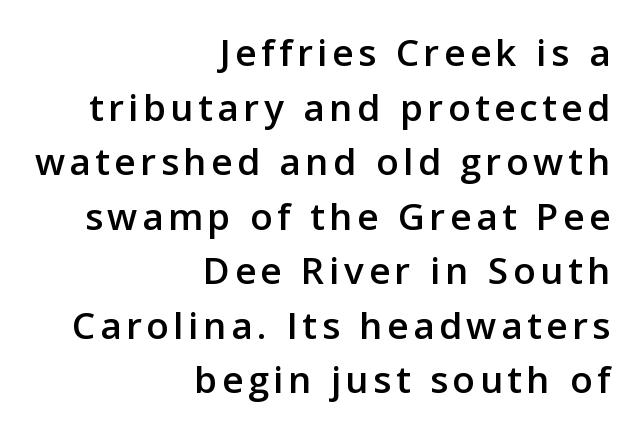
Q: Is the text italic (slanted)? A: No, it is upright.
Q: Is the typeface a serif or a sans-serif typeface? A: Sans-serif.
Q: Is the text underlined? A: No.
Q: How is the paragraph aligned? A: Right-aligned.
Q: Is the spacing between lines tight, normal or loose? A: Normal.
Q: Width (condensed, normal, or wide)? A: Normal.
Q: Stroke contrast? A: Low.
Q: x-height? A: Medium.
Q: Monospaced? A: No.
